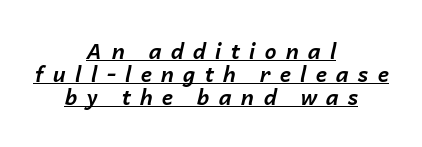
Q: Is the text bold? A: Yes.
Q: Is the text italic (slanted)? A: Yes, it leans right by about 14 degrees.
Q: Is the text underlined? A: Yes.
Q: How is the paragraph aligned? A: Centered.
Q: Is the spacing between letters normal or unusually wide? A: Unusually wide.
Q: Is the spacing between lines tight, normal or loose? A: Tight.
